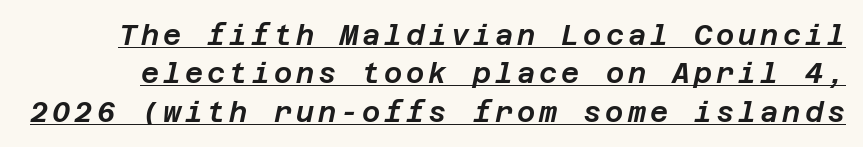
The image shows 28 px text type, italic (leaning right); set normal line spacing (1.37x), underlined; low stroke contrast and a large x-height.
